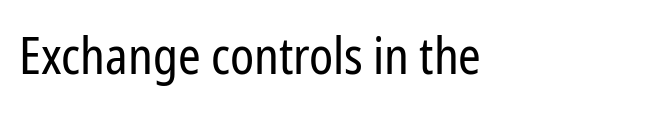
A typesetter would call this zero additional tracking. The passage shown is typed in a proportional face where columns would drift. Designer's note — italics off, roman on. Summary of weight: not heavy and not bold.
